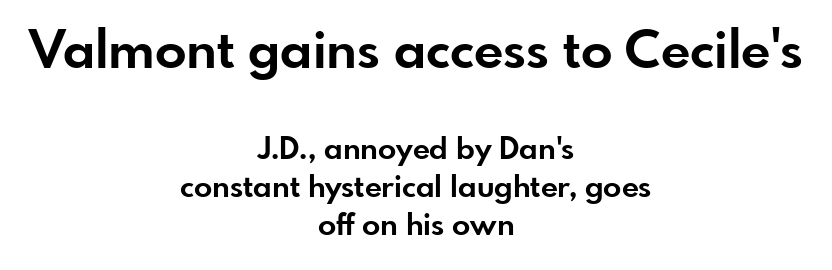
The compositor balanced each line on the midline. Letter spacing: default. In terms of weight, the rendering is a true, heavy bold. Type style note: lacks serifs.
